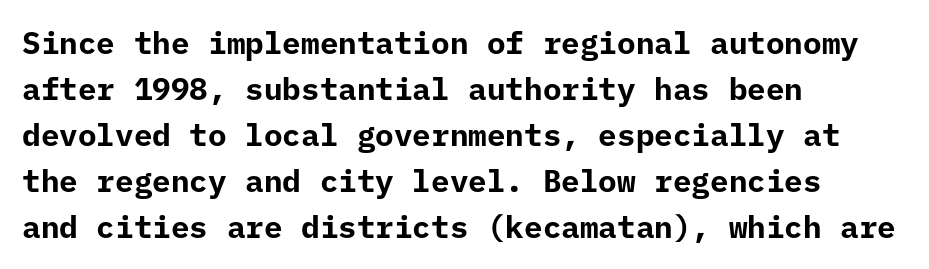
Are there feet on the stems? There aren't — it's a sans. Underlining? Definitely not there. Heavy-handed strokes throughout: this text is bold. Line beginnings align vertically; line endings do not. The rows are spaced the way most documents space them. The letters march in equal steps, a hallmark of fixed-pitch type.
